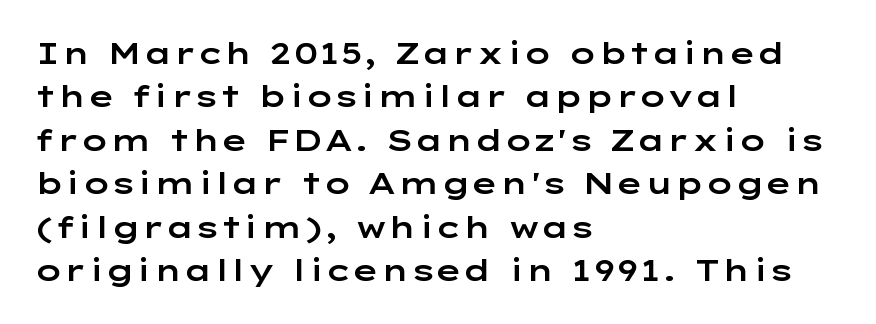
{"serif": "no", "italic": "no", "width": "wide", "stroke_contrast": "low", "x_height": "medium", "monospaced": "no", "underline": "no", "align": "left", "line_spacing": "normal", "line_spacing_ratio": 1.45, "letter_spacing": "normal", "letter_spacing_em": 0.0, "glyph_px": 30}
